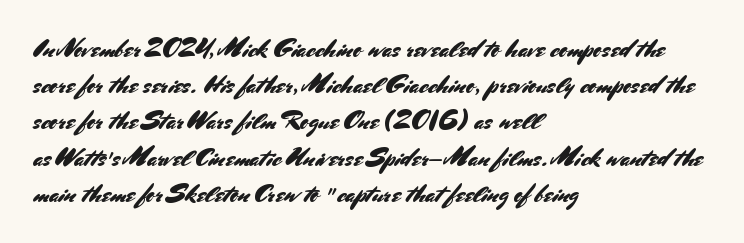
The image shows 25 px text type; set left-aligned, normal line spacing (1.45x), normal letter spacing, not underlined.
